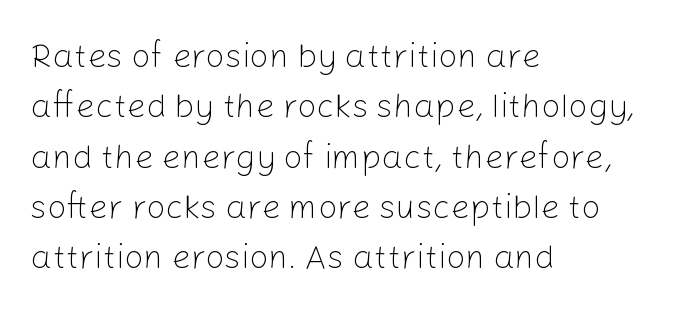
The image shows 34 px light sans-serif type, upright; set left-aligned, normal line spacing (1.48x), normal letter spacing, not underlined; low stroke contrast and a medium x-height.
